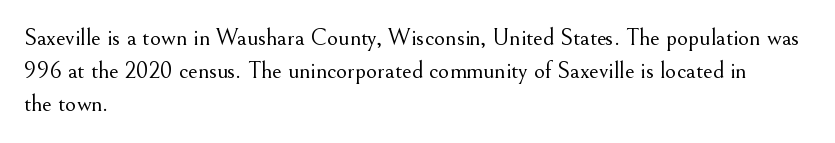
{"italic": "no", "bold": "no", "underline": "no", "align": "left", "line_spacing": "normal", "line_spacing_ratio": 1.38, "letter_spacing": "normal", "letter_spacing_em": 0.0, "glyph_px": 24}
